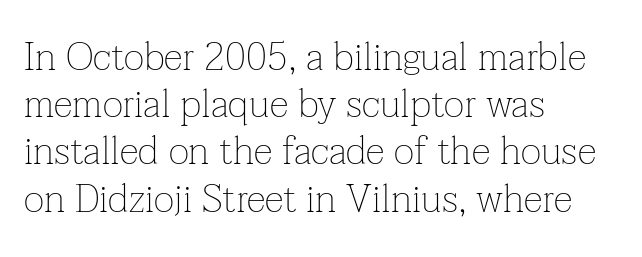
{"serif": "yes", "italic": "no", "bold": "no", "weight": "thin", "width": "normal", "stroke_contrast": "low", "x_height": "medium", "monospaced": "no", "underline": "no", "align": "left", "line_spacing_ratio": 1.21, "letter_spacing": "normal", "letter_spacing_em": 0.0, "glyph_px": 39}
